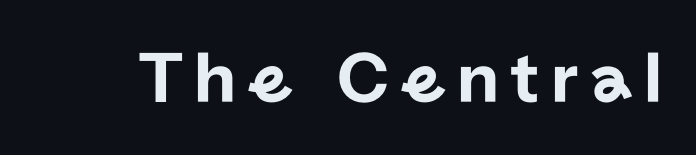
Q: Is the text italic (slanted)? A: No, it is upright.
Q: Is the typeface a serif or a sans-serif typeface? A: Sans-serif.
Q: Is the text underlined? A: No.
Q: Width (condensed, normal, or wide)? A: Normal.
Q: Stroke contrast? A: Low.
Q: x-height? A: Medium.
Q: Monospaced? A: No.
